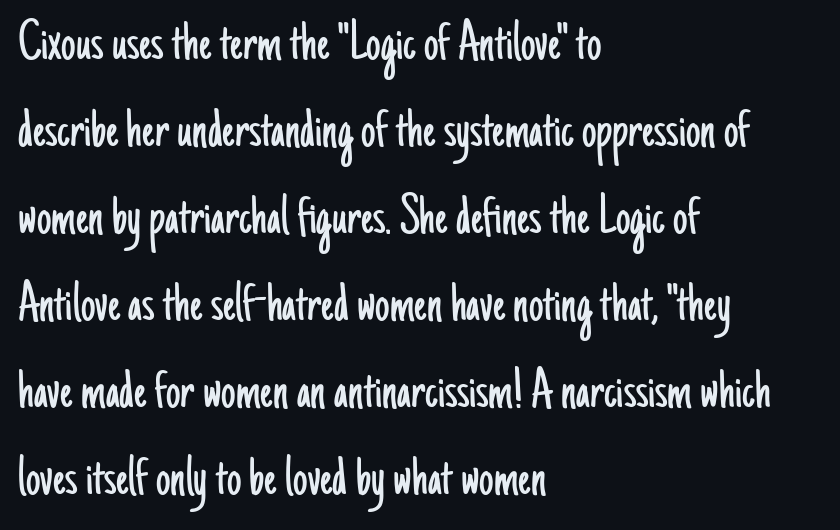
Honestly, there is no underline to notice here at all. These lines keep a tight, regular rhythm from letter to letter. Vertical spacing — default. The typeface chosen for these lines omits serifs.
